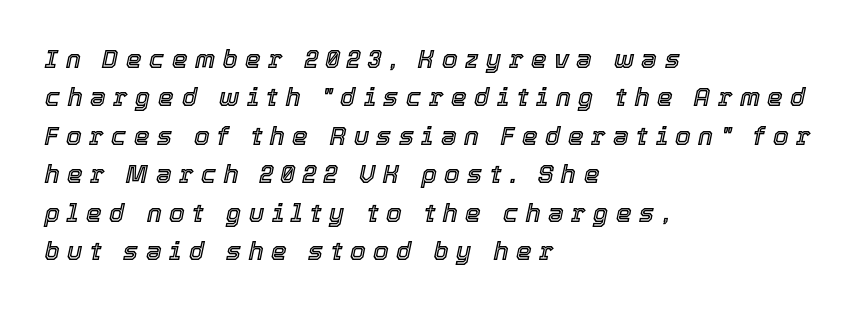
{"italic": "yes", "lean": "right", "slant_degrees": 12, "underline": "no", "align": "left", "line_spacing": "normal", "line_spacing_ratio": 1.54, "letter_spacing": "wide", "letter_spacing_em": 0.3, "glyph_px": 25}
